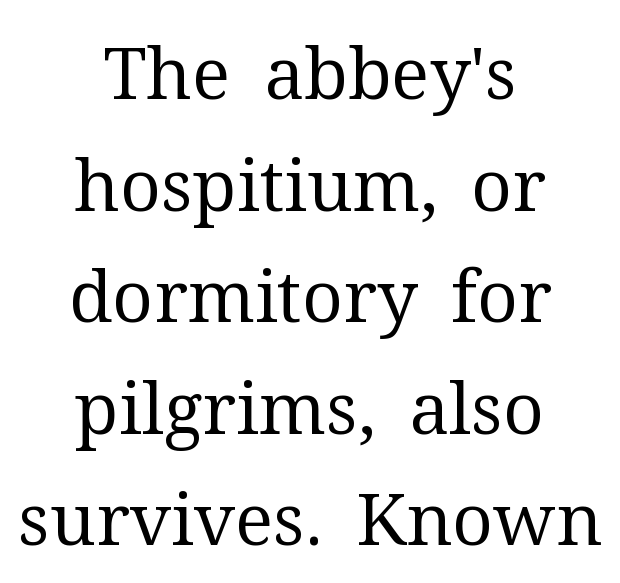
Q: Is the text bold? A: No.
Q: Is the text italic (slanted)? A: No, it is upright.
Q: Is the typeface a serif or a sans-serif typeface? A: Serif.
Q: Is the text underlined? A: No.
Q: How is the paragraph aligned? A: Centered.
Q: Is the spacing between letters normal or unusually wide? A: Normal.
Q: Is the spacing between lines tight, normal or loose? A: Normal.
Q: Width (condensed, normal, or wide)? A: Normal.
Q: Stroke contrast? A: Medium.
Q: x-height? A: Medium.
Q: Monospaced? A: No.
